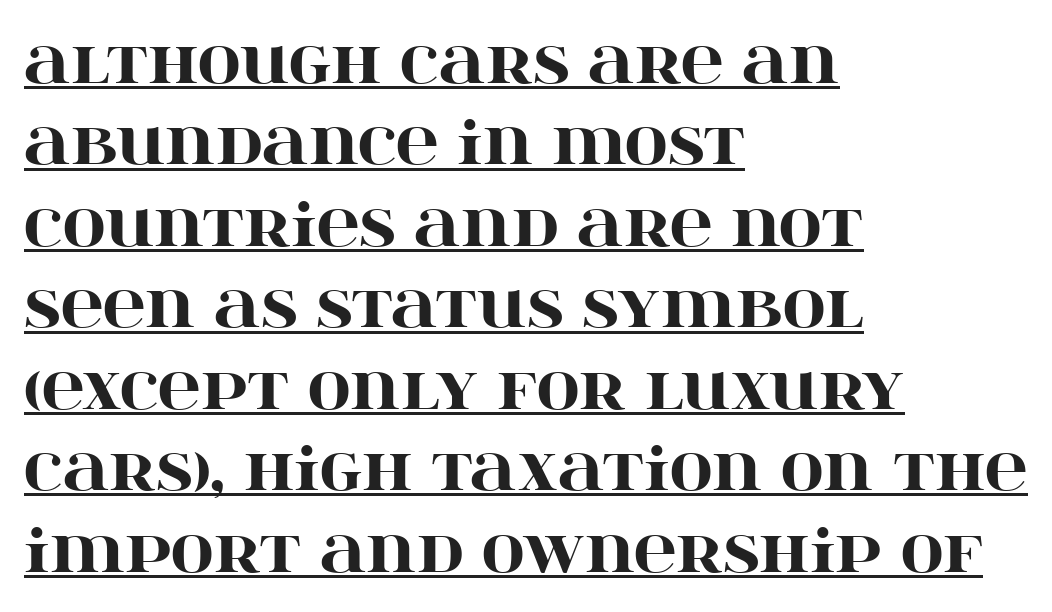
{"serif": "yes", "italic": "no", "bold": "yes", "weight": "heavy", "width": "wide", "stroke_contrast": "high", "x_height": "large", "monospaced": "no", "underline": "yes", "align": "left", "line_spacing": "normal", "line_spacing_ratio": 1.38, "letter_spacing": "normal", "letter_spacing_em": 0.0, "glyph_px": 59}
